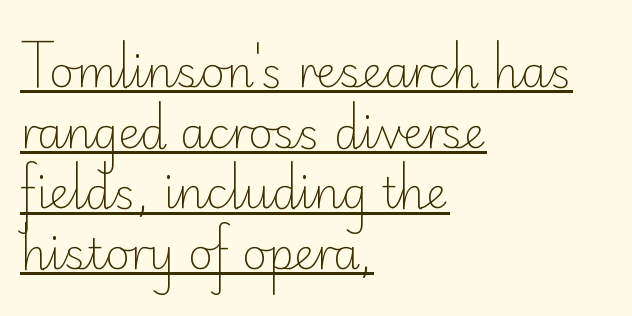
Q: Is the text bold? A: No.
Q: Is the text italic (slanted)? A: No, it is upright.
Q: Is the typeface a serif or a sans-serif typeface? A: Sans-serif.
Q: Is the text underlined? A: Yes.
Q: How is the paragraph aligned? A: Left-aligned.
Q: Is the spacing between letters normal or unusually wide? A: Normal.
Q: Is the spacing between lines tight, normal or loose? A: Normal.
Q: Width (condensed, normal, or wide)? A: Normal.
Q: Stroke contrast? A: Low.
Q: x-height? A: Small.
Q: Monospaced? A: No.
